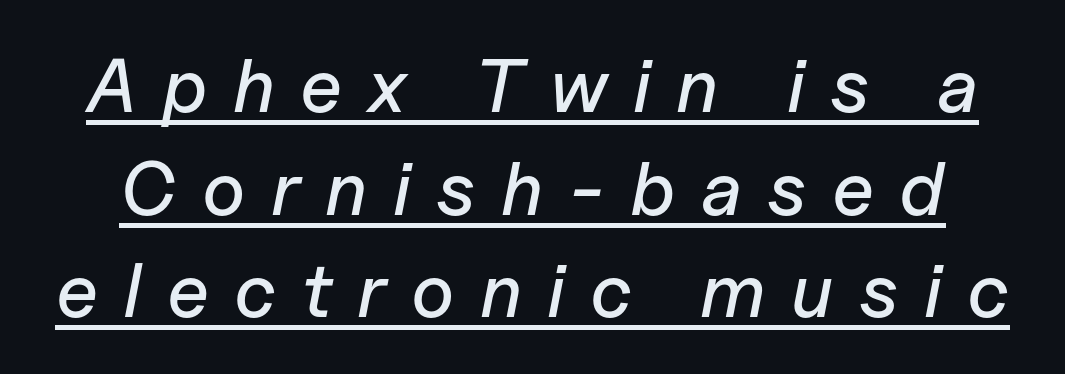
Q: Is the text italic (slanted)? A: Yes, it leans right by about 11 degrees.
Q: Is the text underlined? A: Yes.
Q: Is the spacing between letters normal or unusually wide? A: Unusually wide.
Q: Is the spacing between lines tight, normal or loose? A: Normal.
Q: Width (condensed, normal, or wide)? A: Normal.
Q: Stroke contrast? A: Low.
Q: x-height? A: Medium.
Q: Monospaced? A: No.
